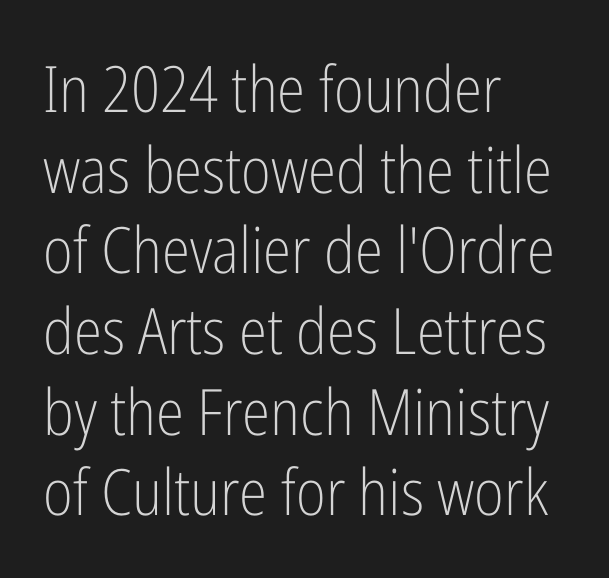
The face used here is proportionally spaced, like ordinary book or web type. Normally led — the rows are evenly, conventionally spaced. Is the type heavy? It reads as light-to-regular instead. Tracking here is standard; glyphs follow each other at the usual distance. The setting favours the left margin, as ordinary paragraphs usually do.
